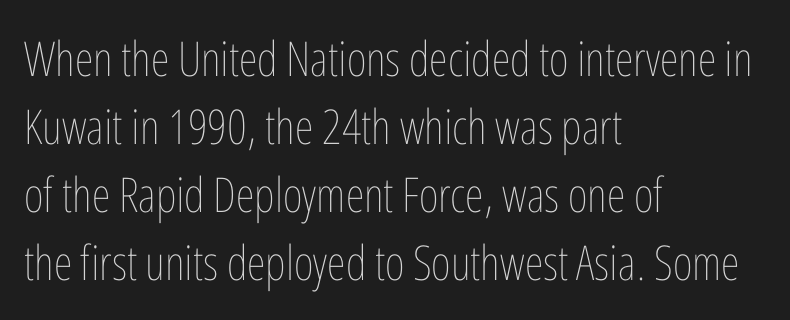
{"italic": "no", "bold": "no", "weight": "thin", "width": "condensed", "stroke_contrast": "low", "x_height": "medium", "monospaced": "no", "underline": "no", "align": "left", "line_spacing": "normal", "line_spacing_ratio": 1.42, "letter_spacing": "normal", "letter_spacing_em": 0.0, "glyph_px": 48}
